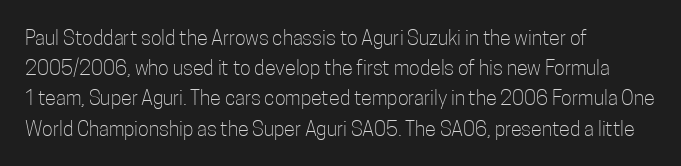
The image shows 20 px text type, upright; set left-aligned, normal line spacing (1.51x), normal letter spacing, not underlined.
